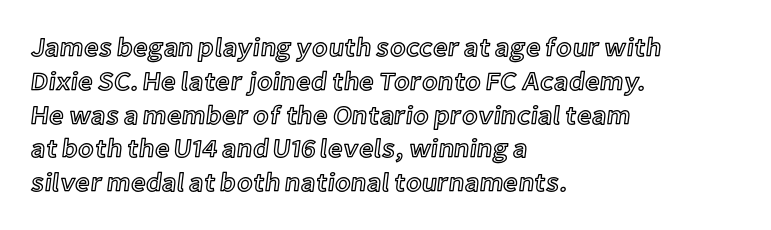
The image shows 26 px text type; set left-aligned, normal line spacing (1.3x), normal letter spacing, not underlined.
